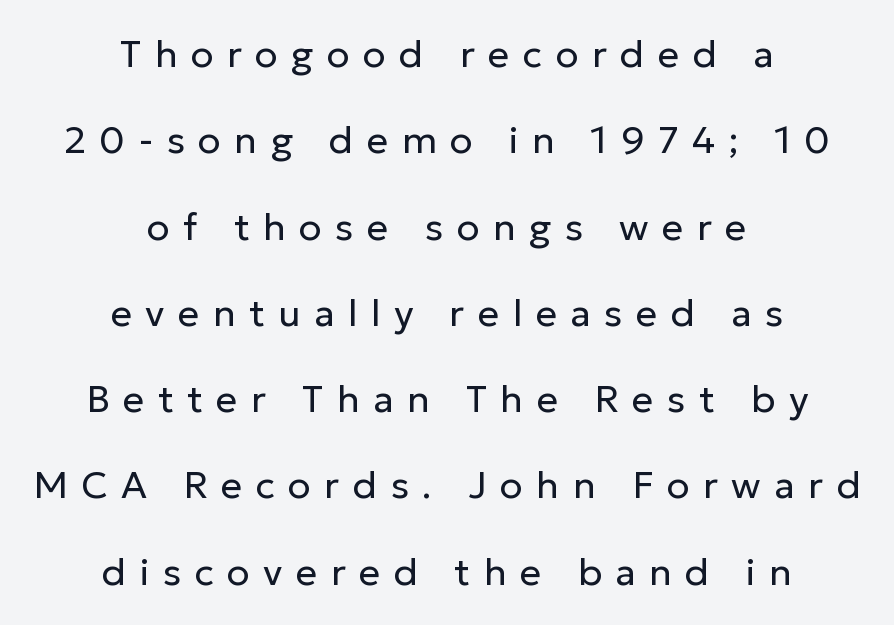
Each stroke keeps to a modest, everyday thickness or less. Horizontal alignment here is central, giving a formal, balanced look. Inter-character spacing is expanded well beyond the font's built-in metrics. This sample has the flowing, uneven cadence of proportional lettering. Each letter's strokes conclude bluntly, with no projecting serifs.
